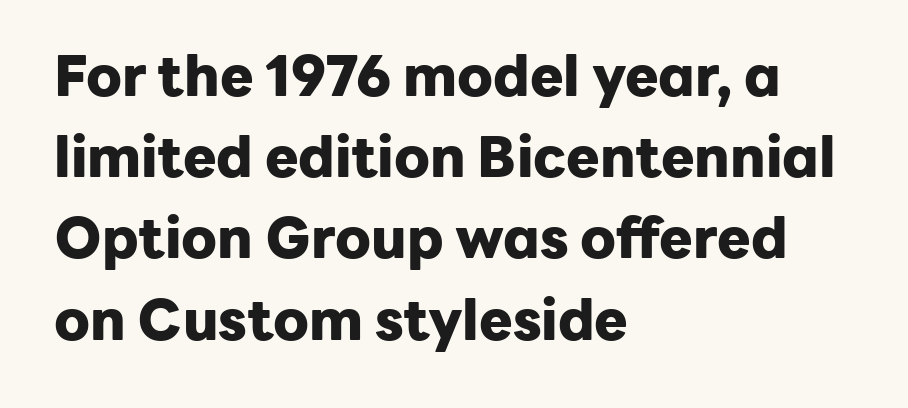
Q: Is the text bold? A: Yes.
Q: Is the text italic (slanted)? A: No, it is upright.
Q: Is the typeface a serif or a sans-serif typeface? A: Sans-serif.
Q: Is the text underlined? A: No.
Q: How is the paragraph aligned? A: Left-aligned.
Q: Is the spacing between letters normal or unusually wide? A: Normal.
Q: Is the spacing between lines tight, normal or loose? A: Normal.
Q: Width (condensed, normal, or wide)? A: Normal.
Q: Stroke contrast? A: Low.
Q: x-height? A: Medium.
Q: Monospaced? A: No.
